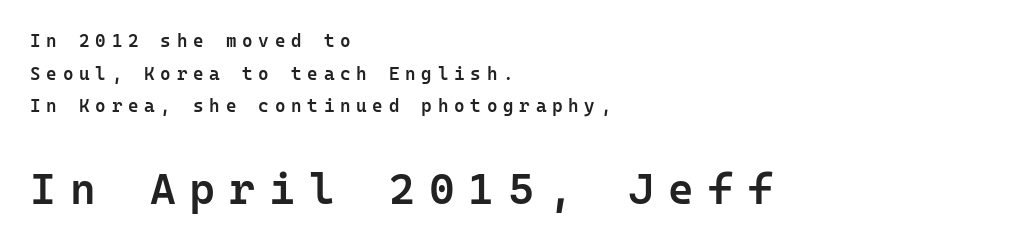
No feet cap the strokes, marking this as sans-serif type. It's the straight-up-and-down kind of type. Left-aligned paragraph, ragged on the right. Does the weight exceed regular? Yes, but only to semibold. Is the letter spacing exaggerated? Yes — the characters are pushed far apart.
